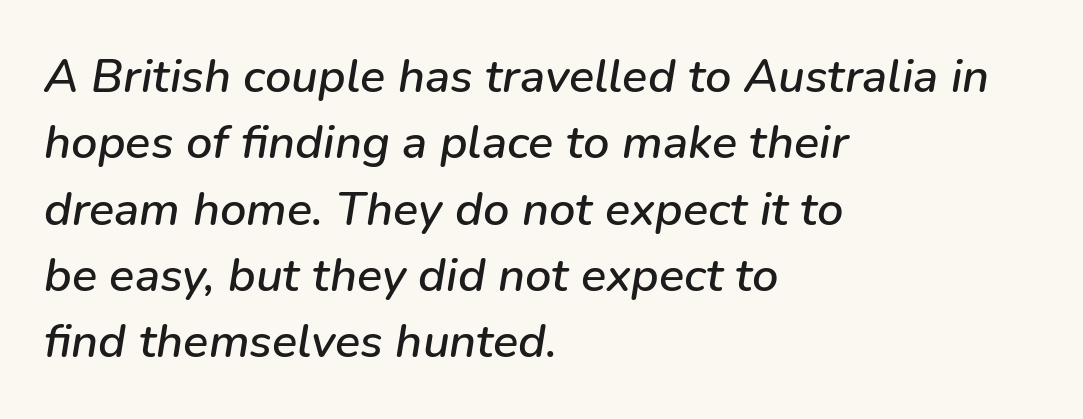
The image shows 47 px text type, italic (leaning right); set left-aligned, normal line spacing (1.41x), normal letter spacing, not underlined; low stroke contrast and a medium x-height.
